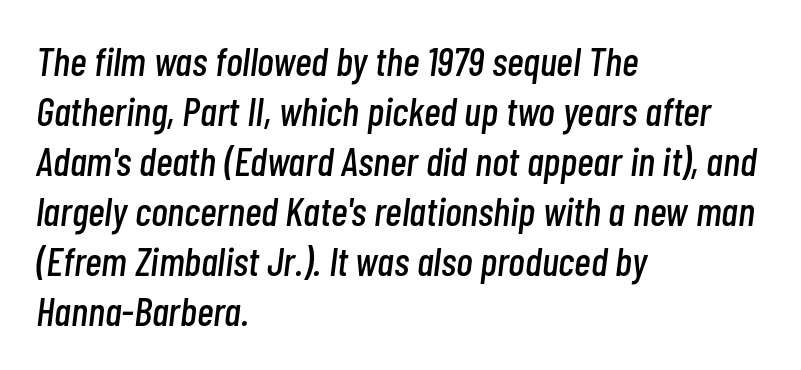
{"italic": "yes", "lean": "right", "slant_degrees": 7, "width": "condensed", "stroke_contrast": "low", "x_height": "medium", "monospaced": "no", "underline": "no", "align": "left", "line_spacing": "normal", "line_spacing_ratio": 1.25, "letter_spacing": "normal", "letter_spacing_em": 0.0, "glyph_px": 40}
